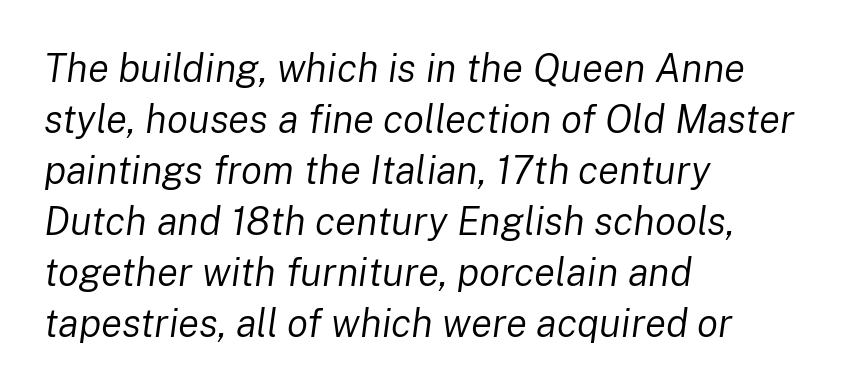
Does the lettering tilt? It does — this is italic. Short note: letters normally spaced. The font is comparable to plain body text, perhaps lighter. Does the copy run flush right? No — it runs flush left. A typesetter would call this leading conventional body-copy spacing.
